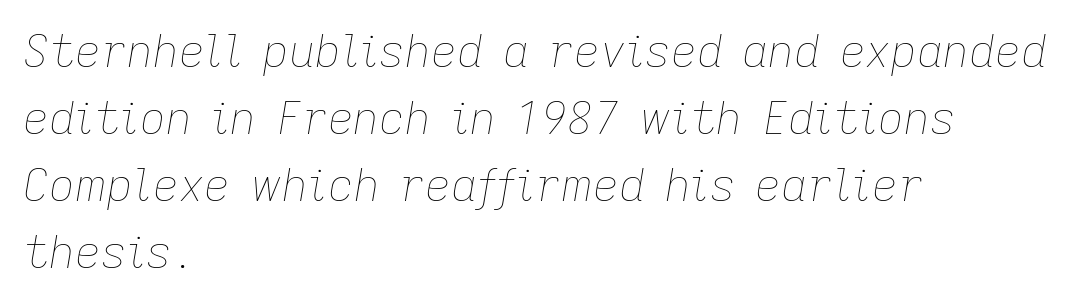
The passage shown is typed in a proportional face where columns would drift. No chunkiness to these letters — they're not bold. Quick note: interline space is typical. The glyphs look as if they've been sheared to an angle. Plain, unruled lines of type. These lines are set flush left with a ragged right edge.
